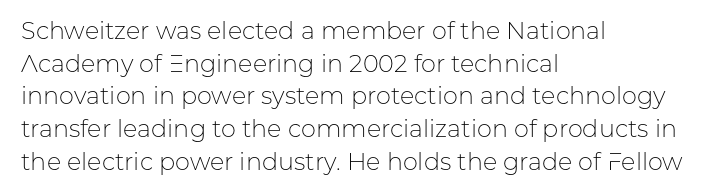
Plain, unruled lines of type. Ordinary non-slanted type is in use. Does extra space separate the letters? No, they use regular spacing. This is not heavy type; no bold has been used. These lines sit exactly where default settings would place them. Reading down the block, your eye returns to a fixed left position each line.
